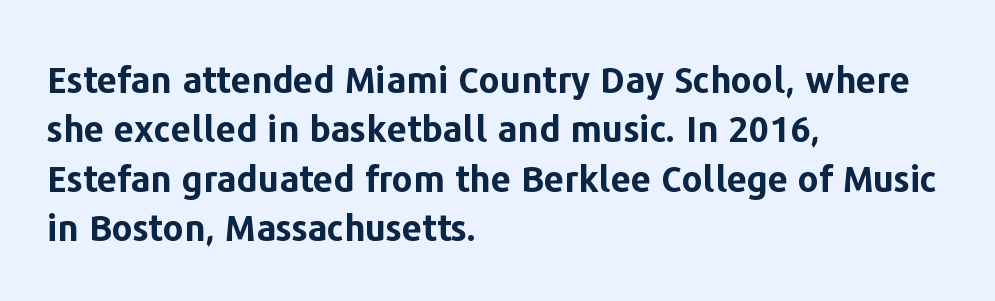
The image shows 36 px bold sans-serif type, upright; set left-aligned, normal line spacing (1.37x), normal letter spacing, not underlined; low stroke contrast and a medium x-height.
